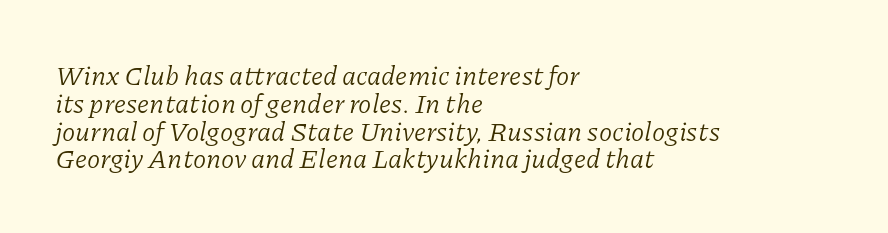
Leftover space on each line is placed entirely after the last word. The passage shown leans; its letterforms are oblique. Heaviness? Minimal to ordinary, like unemphasized prose. The specimen omits any rule beneath the text block's lines. Tracking value appears to be zero — textbook default spacing.
